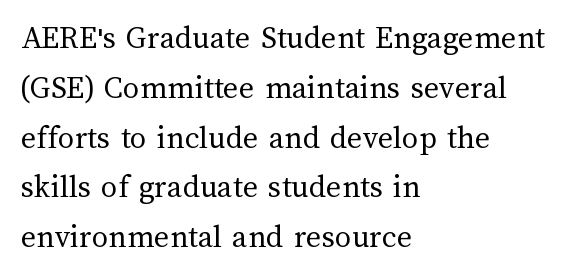
The designer left line spacing at the default. Caption: multi-line text, flush left, ragged right. The letters advance in unequal steps, a hallmark of proportional type. The line texture is even and compact thanks to regular tracking. This reads as an unemphasized weight, regular at the heaviest.
